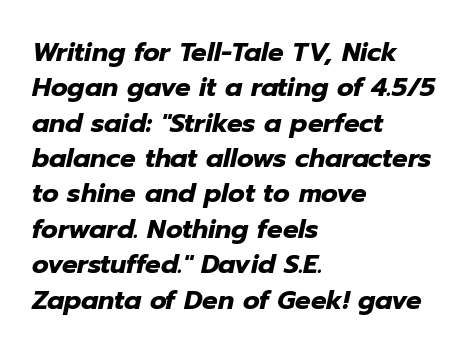
A dark, heavy texture on the line: the type is bold. Compared with typical paragraphs, the rows here are spaced about the same. Caption: standard tracking, unaltered. The foot of each line stays bare and open. A student would call this left alignment; a typographer would say flush left, rag right. Does the lettering tilt? It does — this is italic.
